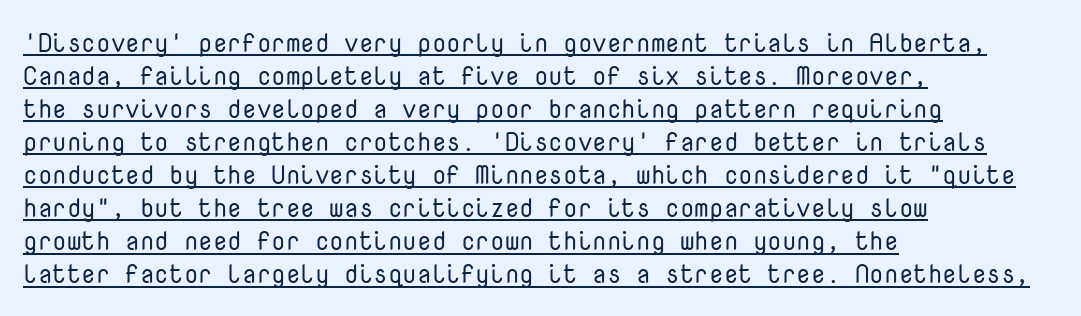
The image shows 26 px text type, upright; set left-aligned, normal line spacing (1.27x), normal letter spacing, underlined.
